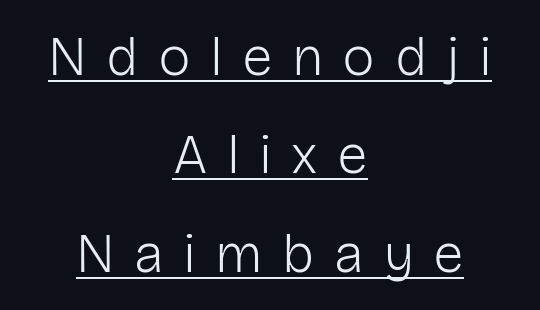
Q: Is the text bold? A: No.
Q: Is the text italic (slanted)? A: No, it is upright.
Q: Is the typeface a serif or a sans-serif typeface? A: Sans-serif.
Q: Is the text underlined? A: Yes.
Q: How is the paragraph aligned? A: Centered.
Q: Is the spacing between letters normal or unusually wide? A: Unusually wide.
Q: Width (condensed, normal, or wide)? A: Normal.
Q: Stroke contrast? A: Low.
Q: x-height? A: Medium.
Q: Monospaced? A: No.
